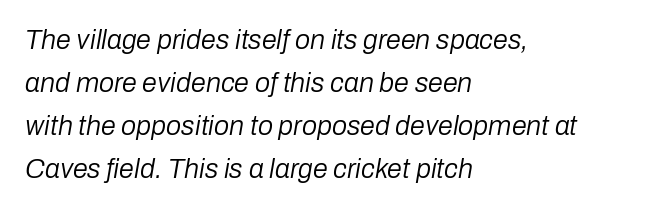
{"italic": "yes", "lean": "right", "slant_degrees": 10, "bold": "no", "underline": "no", "align": "left", "line_spacing": "normal", "line_spacing_ratio": 1.59, "letter_spacing": "normal", "letter_spacing_em": 0.0, "glyph_px": 27}
